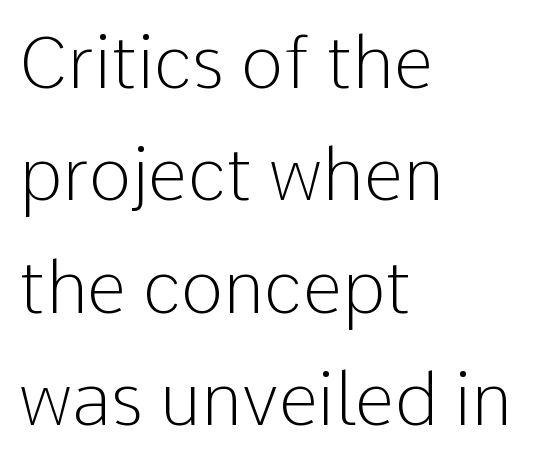
The image shows 72 px light sans-serif type, upright; set left-aligned, normal line spacing (1.56x), normal letter spacing, not underlined; low stroke contrast and a medium x-height.
